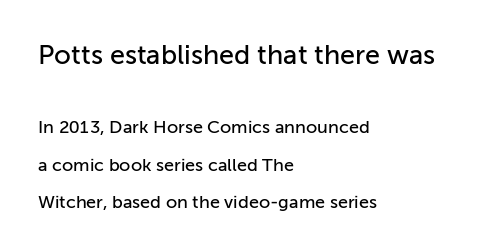
Ascenders rise straight up at ninety degrees. Has an underline been added? It has not. Block one is the big one; block two sits smaller underneath. Standard letterfit; no display-style spreading of the glyphs. Students, observe: this is what heavily led, spacious text looks like.
